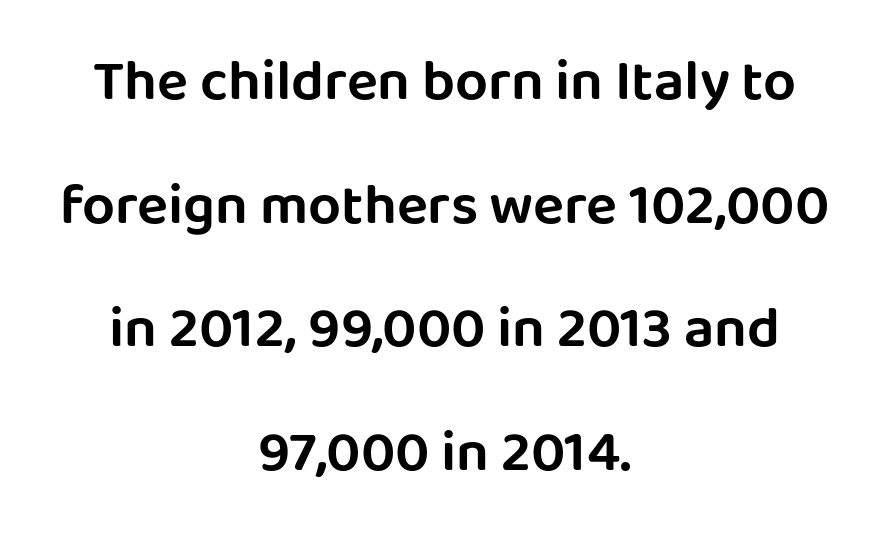
How are the letters spaced? Ordinarily, with no added tracking. The letters stand upright; this is a roman face. The paragraph shown floats in the horizontal middle. Serifs: no, the terminals of the letterforms are clean. This rendering features lettering with no underline.
